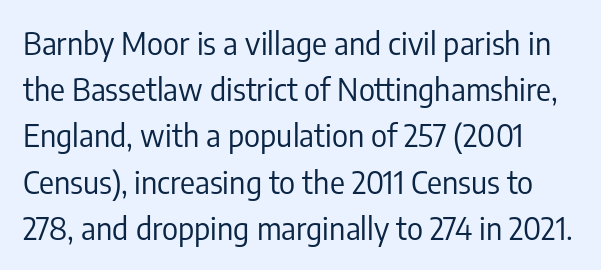
The glyphs in this specimen are sans serif. Underlining? Definitely not there. Every character sits straight up, as roman type does. The lines sit at an ordinary, default distance from one another. Note the varied advance widths — an 'i' is clearly narrower than an 'm'. Tracking value appears to be zero — textbook default spacing.
